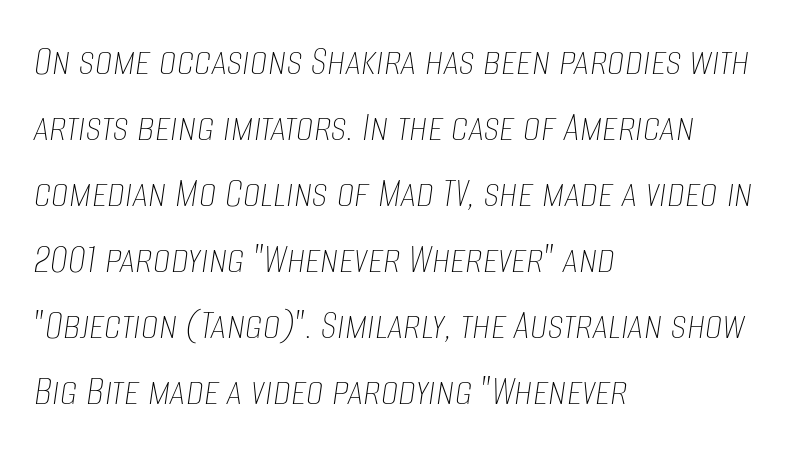
The image shows 44 px thin, condensed type, italic (leaning right); set left-aligned, normal line spacing (1.5x), normal letter spacing, not underlined; low stroke contrast and a large x-height.
